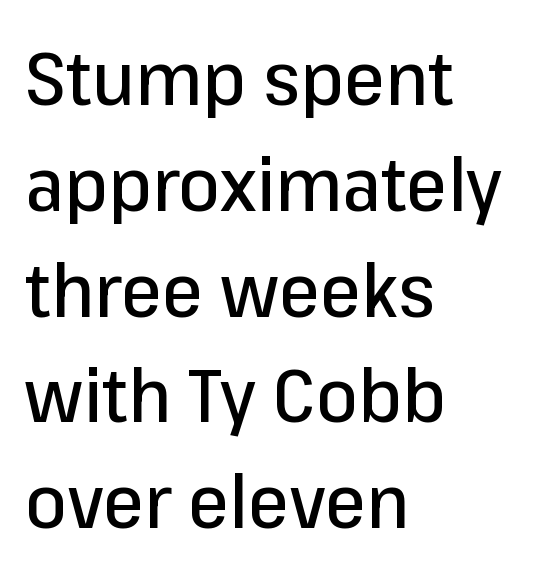
Between one letter and the next there's only the usual sliver of space. Every character sits straight up, as roman type does. All the whitespace from short lines collects on the right. Underline: absent. One glance says typical: line gaps are just what's usual. Unlike a traditional serif, this face leaves its strokes unadorned.
